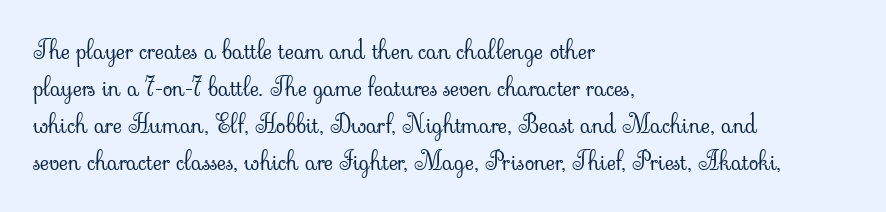
{"italic": "no", "bold": "no", "underline": "no", "align": "left", "line_spacing": "normal", "line_spacing_ratio": 1.48, "letter_spacing": "normal", "letter_spacing_em": 0.0, "glyph_px": 25}
